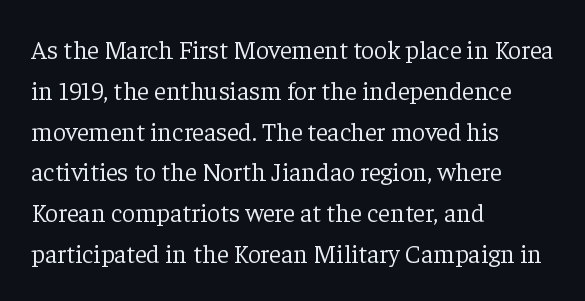
The gap between lines stays unmarked. No extra tracking has been applied to these lines. Does the leading feel generous? No, just average. Short and long lines alike share a common starting point at left.
